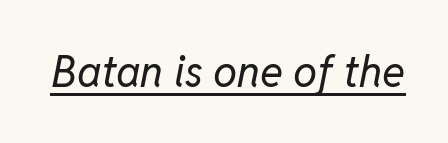
{"italic": "yes", "lean": "right", "slant_degrees": 11, "bold": "no", "weight": "regular", "width": "normal", "stroke_contrast": "low", "x_height": "medium", "monospaced": "no", "underline": "yes", "letter_spacing": "normal", "letter_spacing_em": 0.0, "glyph_px": 43}
